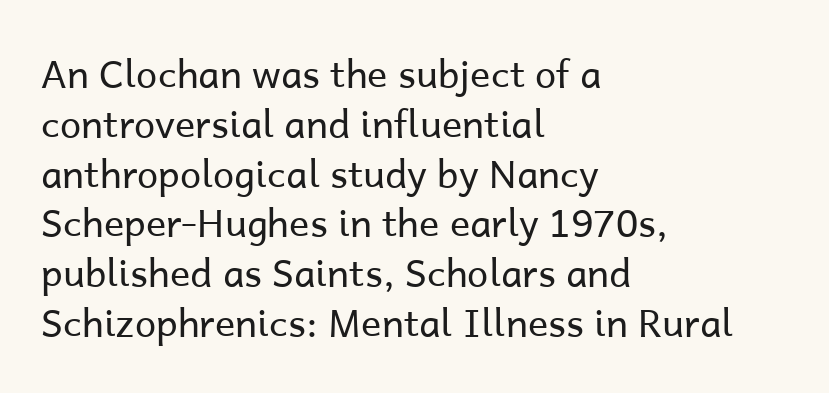
Anything drawn beneath the words? Only blank space. The letters look calm and open, with moderate or lighter stems. The face used here is proportionally spaced, like ordinary book or web type. Successive baselines arrive at the customary interval. The passage shown is typeset with a sans-serif family.
